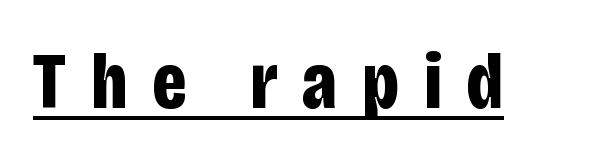
{"serif": "no", "italic": "no", "bold": "yes", "weight": "bold", "width": "condensed", "stroke_contrast": "low", "x_height": "large", "monospaced": "no", "underline": "yes", "letter_spacing": "wide", "letter_spacing_em": 0.31, "glyph_px": 80}
